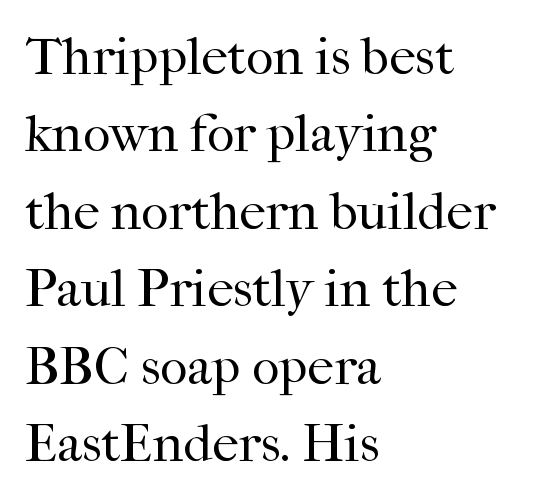
The image shows 53 px regular-weight serif type, upright; set left-aligned, normal line spacing (1.46x), normal letter spacing, not underlined; high stroke contrast and a medium x-height.
